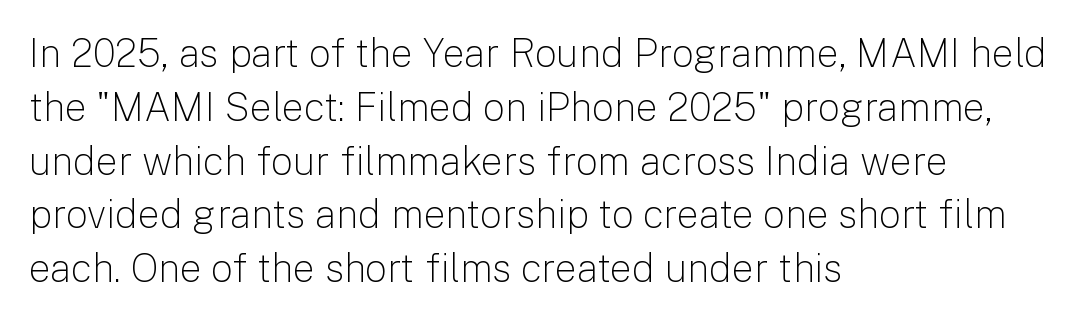
{"serif": "no", "italic": "no", "bold": "no", "weight": "light", "width": "normal", "stroke_contrast": "low", "x_height": "medium", "monospaced": "no", "underline": "no", "align": "left", "line_spacing": "normal", "line_spacing_ratio": 1.38, "letter_spacing": "normal", "letter_spacing_em": 0.0, "glyph_px": 39}
